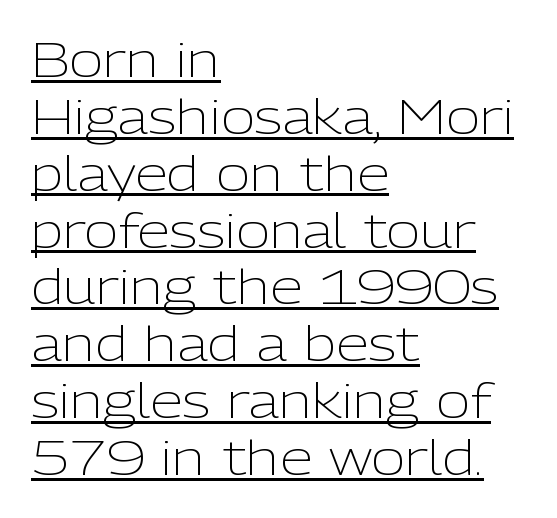
{"serif": "no", "italic": "no", "bold": "no", "weight": "light", "width": "normal", "stroke_contrast": "low", "x_height": "medium", "monospaced": "no", "underline": "yes", "align": "left", "line_spacing_ratio": 1.21, "letter_spacing": "normal", "letter_spacing_em": 0.0, "glyph_px": 47}
